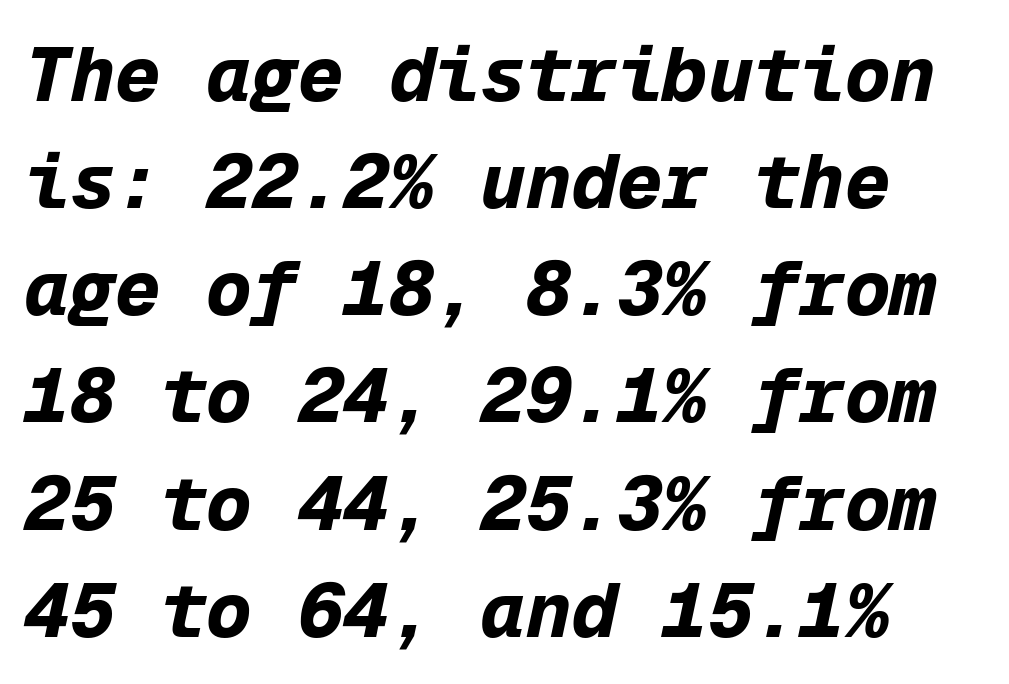
{"italic": "yes", "lean": "right", "slant_degrees": 12, "bold": "yes", "weight": "bold", "width": "normal", "stroke_contrast": "low", "x_height": "medium", "monospaced": "yes", "underline": "no", "line_spacing": "normal", "line_spacing_ratio": 1.41, "letter_spacing": "normal", "letter_spacing_em": 0.0, "glyph_px": 76}
